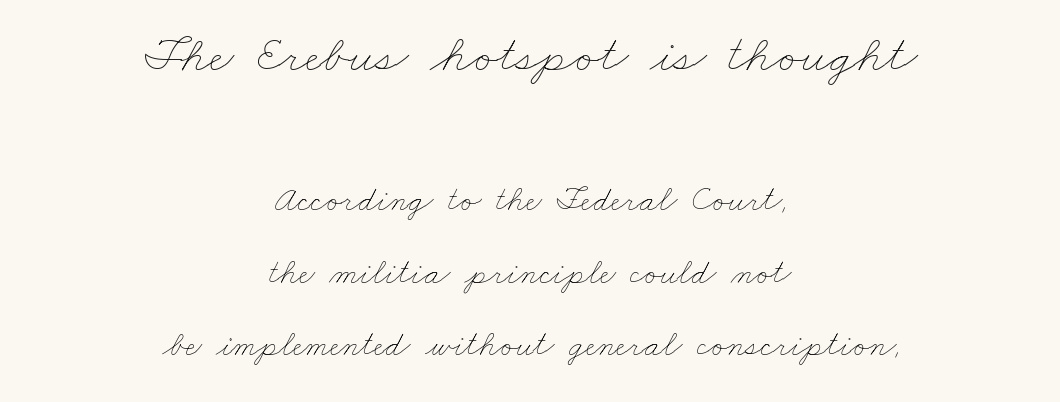
Q: Is the text bold? A: No.
Q: Is the text underlined? A: No.
Q: How is the paragraph aligned? A: Centered.
Q: Is the spacing between letters normal or unusually wide? A: Normal.
Q: Is the spacing between lines tight, normal or loose? A: Loose.
Q: Which block of text is set in a larger size, the first (top) or the second (bottom)? A: The first (top) one.
Q: Width (condensed, normal, or wide)? A: Wide.
Q: Stroke contrast? A: Low.
Q: x-height? A: Small.
Q: Monospaced? A: No.
